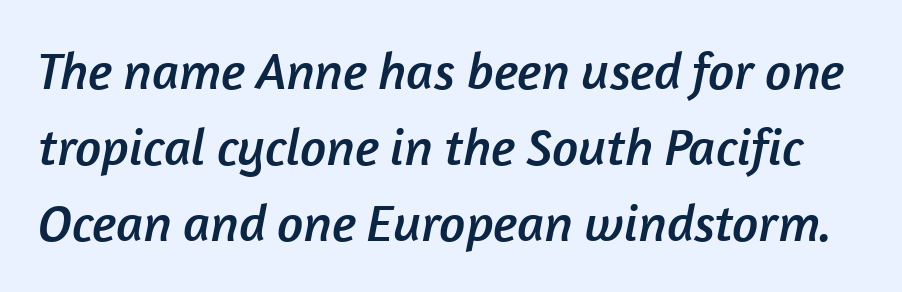
The image shows 52 px sans-serif type; set normal line spacing (1.46x), normal letter spacing, not underlined; low stroke contrast and a medium x-height.
